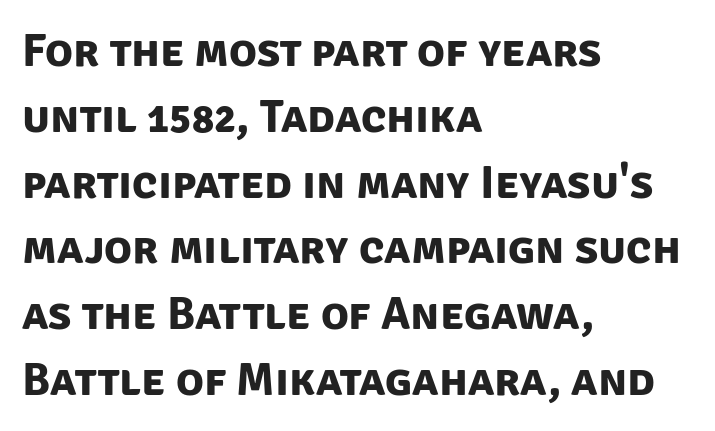
Q: Is the text bold? A: Yes.
Q: Is the typeface a serif or a sans-serif typeface? A: Sans-serif.
Q: Is the text underlined? A: No.
Q: How is the paragraph aligned? A: Left-aligned.
Q: Is the spacing between letters normal or unusually wide? A: Normal.
Q: Is the spacing between lines tight, normal or loose? A: Normal.
Q: Width (condensed, normal, or wide)? A: Normal.
Q: Stroke contrast? A: Low.
Q: x-height? A: Large.
Q: Monospaced? A: No.
